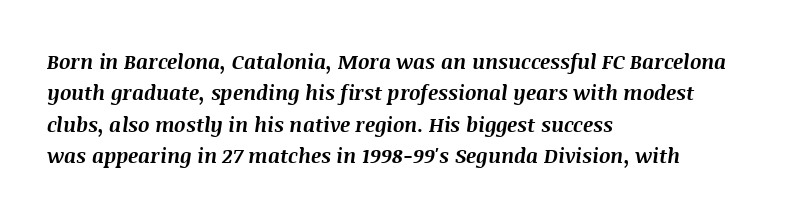
{"italic": "yes", "lean": "right", "slant_degrees": 8, "bold": "yes", "underline": "no", "align": "left", "line_spacing": "normal", "line_spacing_ratio": 1.57, "letter_spacing": "normal", "letter_spacing_em": 0.0, "glyph_px": 20}
